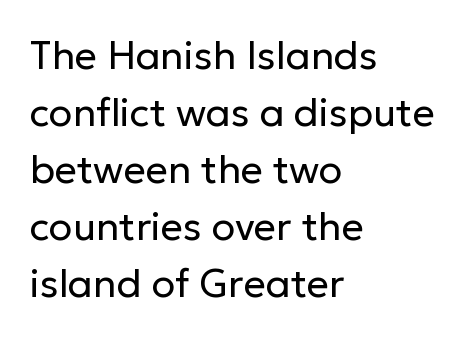
Letters have the restrained weight of plain body copy at most. Between one letter and the next there's only the usual sliver of space. In terms of letterform style, serifs are entirely absent. Horizontally, the lines are justified to the leading edge only. A typesetter would mark this as roman, not italic. Anything drawn beneath the words? Only blank space.
